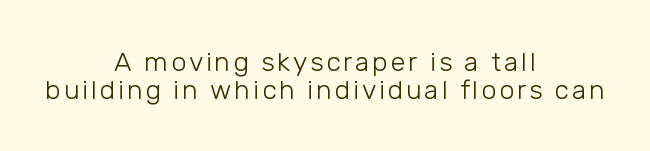
{"italic": "no", "bold": "no", "underline": "no", "align": "center", "line_spacing": "tight", "line_spacing_ratio": 1.02, "glyph_px": 27}
